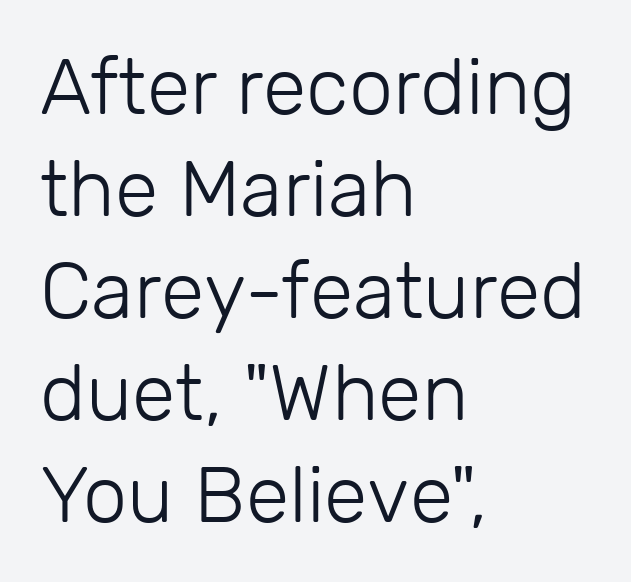
Q: Is the text bold? A: No.
Q: Is the text italic (slanted)? A: No, it is upright.
Q: Is the typeface a serif or a sans-serif typeface? A: Sans-serif.
Q: Is the text underlined? A: No.
Q: How is the paragraph aligned? A: Left-aligned.
Q: Is the spacing between letters normal or unusually wide? A: Normal.
Q: Is the spacing between lines tight, normal or loose? A: Normal.
Q: Width (condensed, normal, or wide)? A: Normal.
Q: Stroke contrast? A: Low.
Q: x-height? A: Medium.
Q: Monospaced? A: No.
